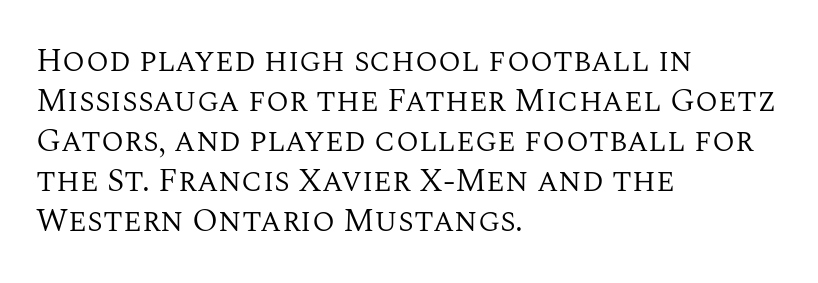
{"serif": "yes", "italic": "no", "bold": "no", "weight": "regular", "width": "normal", "stroke_contrast": "medium", "x_height": "large", "monospaced": "no", "underline": "no", "align": "left", "line_spacing_ratio": 1.21, "letter_spacing": "normal", "letter_spacing_em": 0.0, "glyph_px": 33}
